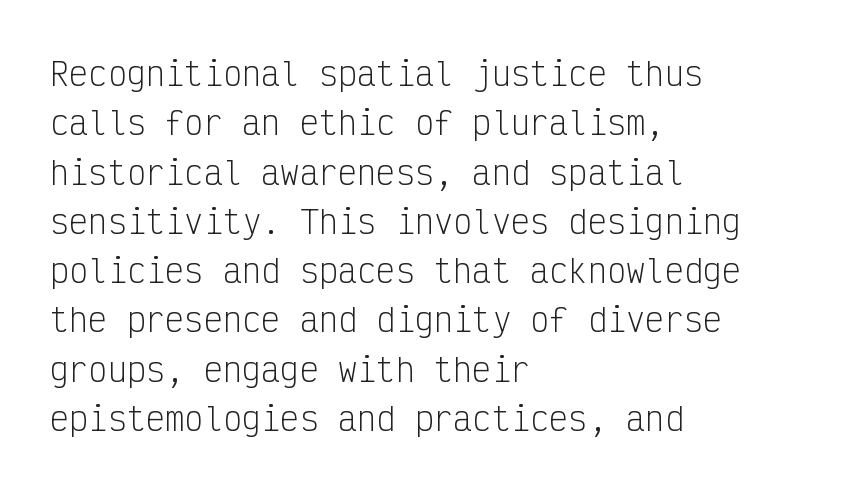
{"serif": "no", "italic": "no", "bold": "no", "weight": "light", "width": "condensed", "stroke_contrast": "low", "x_height": "medium", "monospaced": "yes", "underline": "no", "align": "left", "line_spacing": "normal", "line_spacing_ratio": 1.54, "letter_spacing": "normal", "letter_spacing_em": 0.0, "glyph_px": 32}
